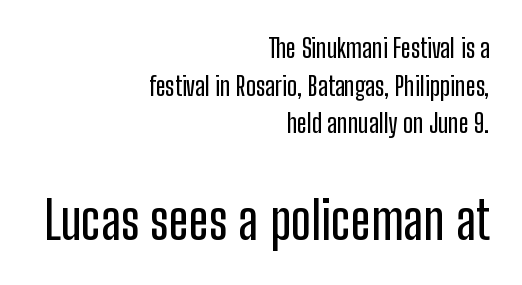
{"serif": "no", "italic": "no", "width": "condensed", "stroke_contrast": "low", "x_height": "medium", "monospaced": "no", "underline": "no", "align": "right", "line_spacing": "normal", "line_spacing_ratio": 1.45, "letter_spacing": "normal", "letter_spacing_em": 0.0, "larger_block": "second", "size_ratio": 2.04, "glyph_px": 53}
